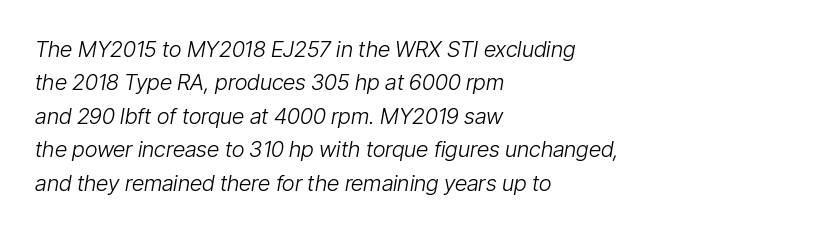
Q: Is the text bold? A: No.
Q: Is the text italic (slanted)? A: Yes, it leans right by about 9 degrees.
Q: Is the text underlined? A: No.
Q: How is the paragraph aligned? A: Left-aligned.
Q: Is the spacing between letters normal or unusually wide? A: Normal.
Q: Is the spacing between lines tight, normal or loose? A: Normal.
